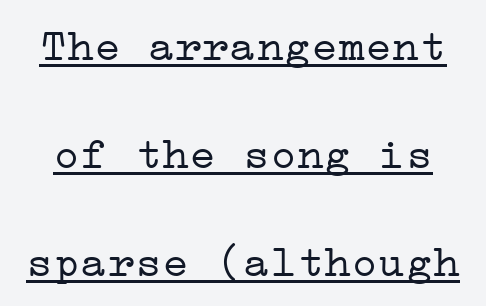
Q: Is the text bold? A: No.
Q: Is the text italic (slanted)? A: No, it is upright.
Q: Is the typeface a serif or a sans-serif typeface? A: Serif.
Q: Is the text underlined? A: Yes.
Q: Is the spacing between letters normal or unusually wide? A: Normal.
Q: Is the spacing between lines tight, normal or loose? A: Loose.
Q: Width (condensed, normal, or wide)? A: Wide.
Q: Stroke contrast? A: Low.
Q: x-height? A: Medium.
